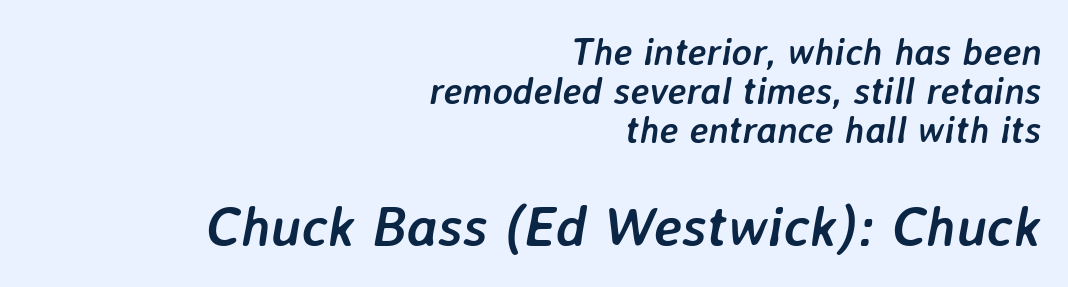
Q: Is the text bold? A: Yes.
Q: Is the text italic (slanted)? A: Yes, it leans right by about 7 degrees.
Q: Is the text underlined? A: No.
Q: How is the paragraph aligned? A: Right-aligned.
Q: Is the spacing between letters normal or unusually wide? A: Normal.
Q: Is the spacing between lines tight, normal or loose? A: Tight.
Q: Which block of text is set in a larger size, the first (top) or the second (bottom)? A: The second (bottom) one.
Q: Width (condensed, normal, or wide)? A: Normal.
Q: Stroke contrast? A: Low.
Q: x-height? A: Medium.
Q: Monospaced? A: No.
